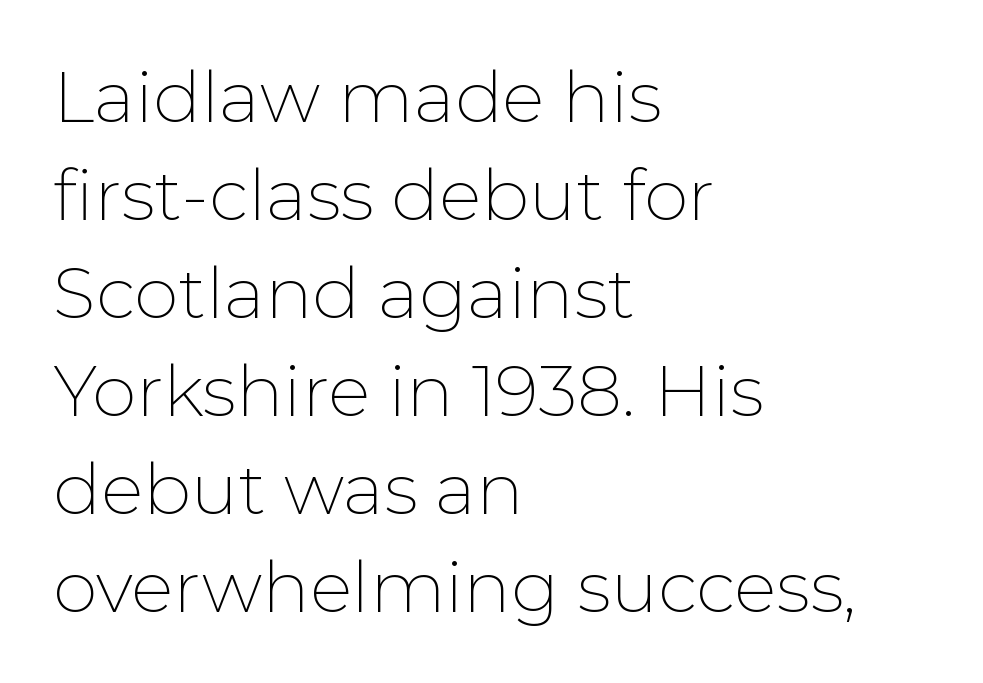
Q: Is the text bold? A: No.
Q: Is the text italic (slanted)? A: No, it is upright.
Q: Is the typeface a serif or a sans-serif typeface? A: Sans-serif.
Q: Is the text underlined? A: No.
Q: How is the paragraph aligned? A: Left-aligned.
Q: Is the spacing between letters normal or unusually wide? A: Normal.
Q: Is the spacing between lines tight, normal or loose? A: Normal.
Q: Width (condensed, normal, or wide)? A: Normal.
Q: Stroke contrast? A: Low.
Q: x-height? A: Medium.
Q: Monospaced? A: No.
